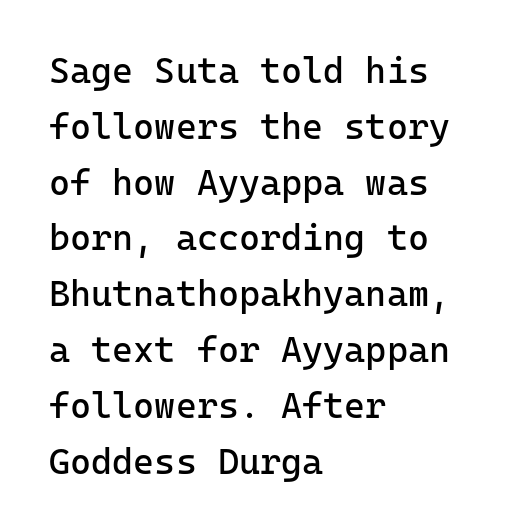
The face used here is monospaced, like something from a code editor. The letterforms sit shoulder to shoulder at normal distance. The designer left line spacing at the default. Nobody drew a line under any word here.
